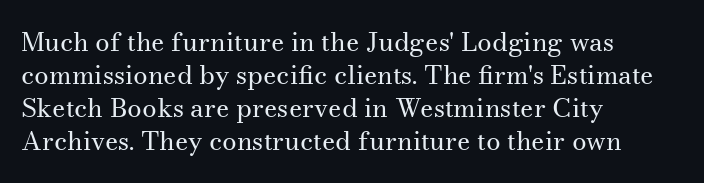
The image shows 26 px text type, upright; set left-aligned, normal line spacing (1.27x), normal letter spacing, not underlined.
